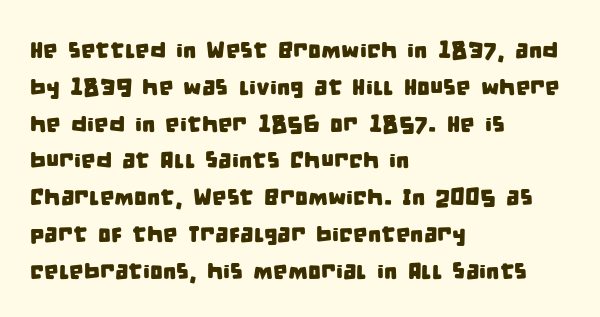
Q: Is the text underlined? A: No.
Q: How is the paragraph aligned? A: Left-aligned.
Q: Is the spacing between letters normal or unusually wide? A: Normal.
Q: Is the spacing between lines tight, normal or loose? A: Normal.
